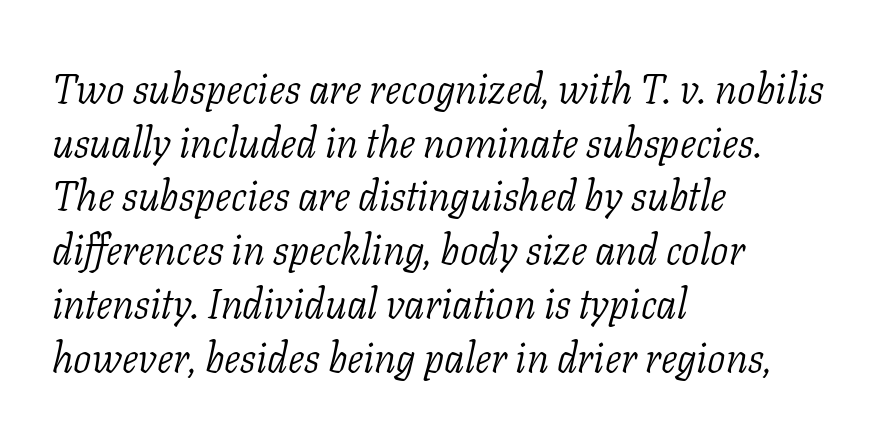
{"serif": "yes", "italic": "yes", "lean": "right", "slant_degrees": 11, "bold": "no", "weight": "light", "width": "normal", "stroke_contrast": "low", "x_height": "medium", "monospaced": "no", "underline": "no", "align": "left", "line_spacing": "normal", "line_spacing_ratio": 1.31, "letter_spacing": "normal", "letter_spacing_em": 0.0, "glyph_px": 41}
